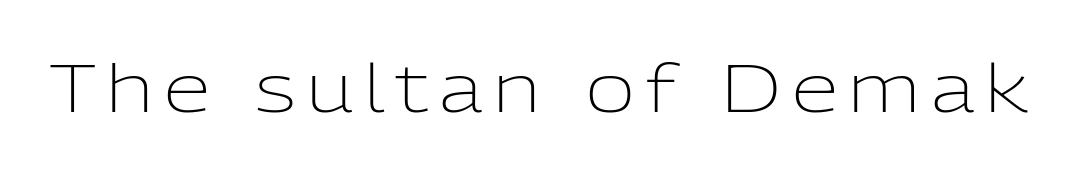
Q: Is the text bold? A: No.
Q: Is the text italic (slanted)? A: No, it is upright.
Q: Is the typeface a serif or a sans-serif typeface? A: Sans-serif.
Q: Is the text underlined? A: No.
Q: Width (condensed, normal, or wide)? A: Normal.
Q: Stroke contrast? A: Low.
Q: x-height? A: Medium.
Q: Monospaced? A: No.
